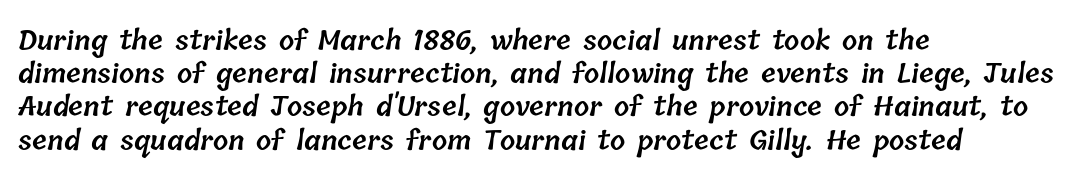
{"bold": "semi", "underline": "no", "align": "left", "line_spacing_ratio": 1.23, "letter_spacing": "normal", "letter_spacing_em": 0.0, "glyph_px": 27}
